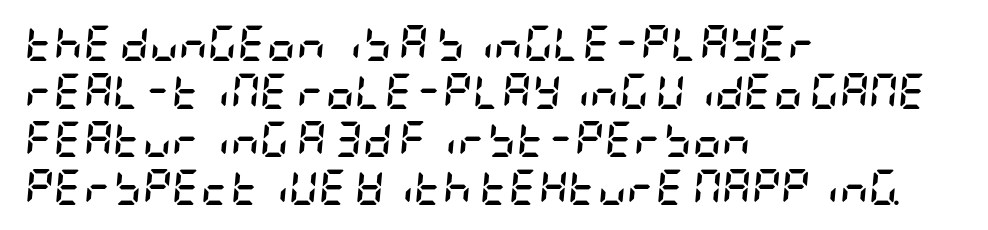
{"italic": "yes", "lean": "right", "slant_degrees": 5, "bold": "yes", "weight": "semibold", "width": "condensed", "stroke_contrast": "low", "x_height": "large", "underline": "no", "align": "left", "line_spacing": "normal", "line_spacing_ratio": 1.33, "letter_spacing": "normal", "letter_spacing_em": 0.0, "glyph_px": 36}
